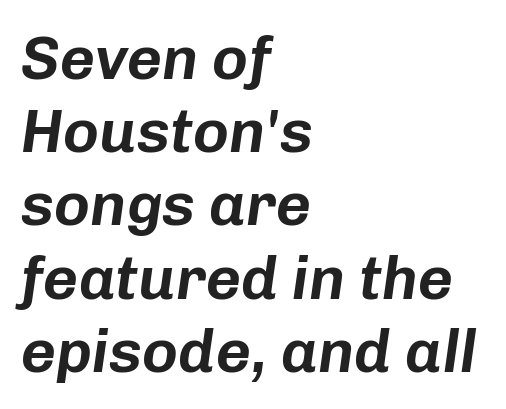
{"italic": "yes", "lean": "right", "slant_degrees": 8, "width": "normal", "stroke_contrast": "low", "x_height": "medium", "monospaced": "no", "underline": "no", "align": "left", "line_spacing_ratio": 1.2, "letter_spacing": "normal", "letter_spacing_em": 0.0, "glyph_px": 61}
